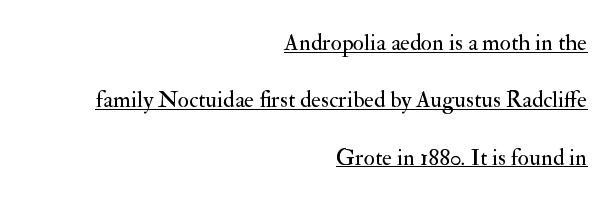
The image shows 23 px text type, upright; set right-aligned, loose line spacing (2.49x), normal letter spacing, underlined.
